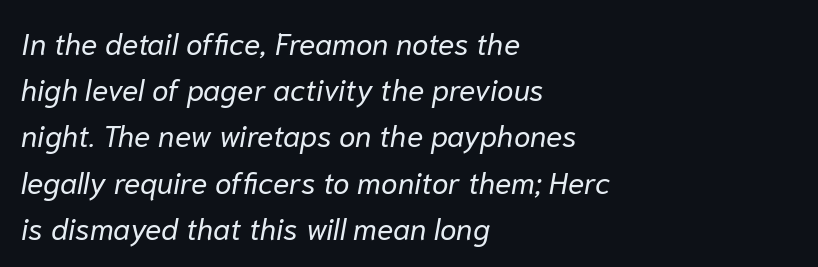
The designer left line spacing at the default. A typesetter would call this zero additional tracking. An italicized treatment has been applied to the whole sample. Unmarked baselines from the first word to the last. Note the varied advance widths — an 'i' is clearly narrower than an 'm'.
